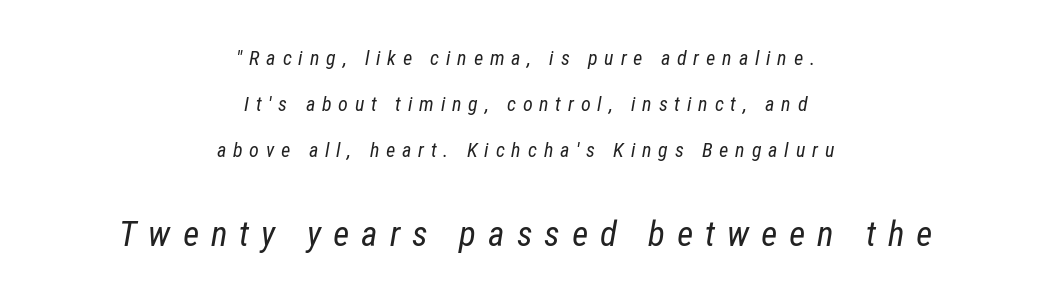
The image shows 35 px regular-weight, condensed type, italic (leaning right); set centered, loose line spacing (2.31x), unusually wide letter spacing (+0.34 em), not underlined; the second (bottom) block is 1.75x larger; low stroke contrast and a medium x-height.
